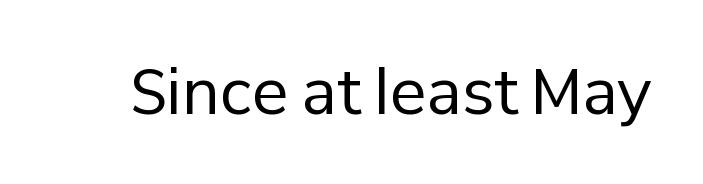
Q: Is the text bold? A: No.
Q: Is the text italic (slanted)? A: No, it is upright.
Q: Is the typeface a serif or a sans-serif typeface? A: Sans-serif.
Q: Is the text underlined? A: No.
Q: Is the spacing between letters normal or unusually wide? A: Normal.
Q: Width (condensed, normal, or wide)? A: Normal.
Q: Stroke contrast? A: Low.
Q: x-height? A: Medium.
Q: Monospaced? A: No.
